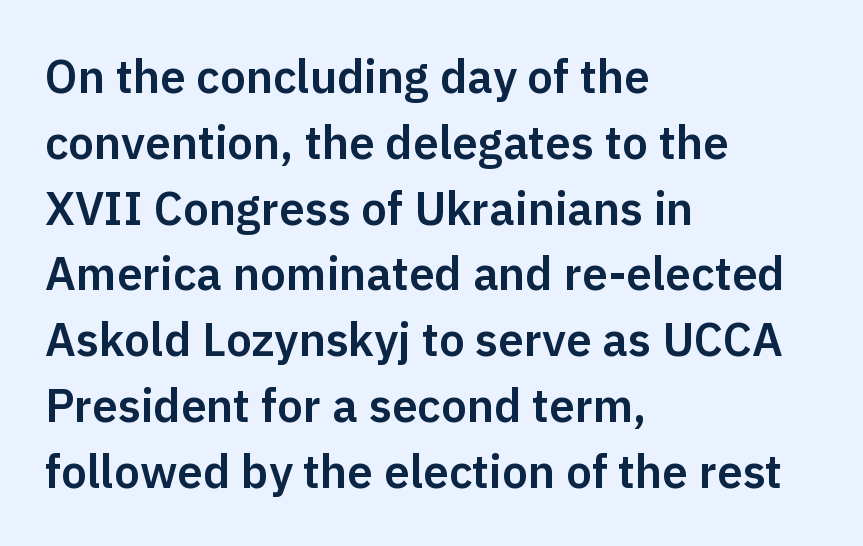
Q: Is the text italic (slanted)? A: No, it is upright.
Q: Is the typeface a serif or a sans-serif typeface? A: Sans-serif.
Q: Is the text underlined? A: No.
Q: How is the paragraph aligned? A: Left-aligned.
Q: Is the spacing between letters normal or unusually wide? A: Normal.
Q: Is the spacing between lines tight, normal or loose? A: Normal.
Q: Width (condensed, normal, or wide)? A: Normal.
Q: Stroke contrast? A: Low.
Q: x-height? A: Medium.
Q: Monospaced? A: No.
